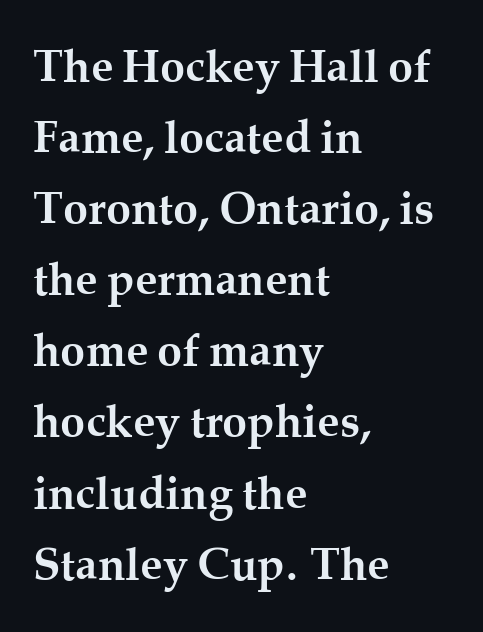
The image shows 45 px semibold serif type, upright; set left-aligned, normal line spacing (1.58x), normal letter spacing, not underlined; medium stroke contrast and a medium x-height.
